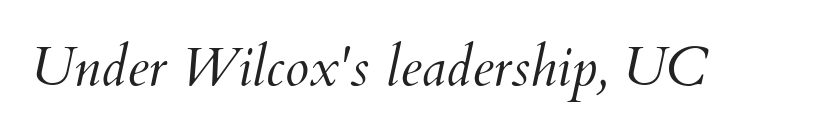
Q: Is the text bold? A: No.
Q: Is the text italic (slanted)? A: Yes, it leans right by about 12 degrees.
Q: Is the text underlined? A: No.
Q: Is the spacing between letters normal or unusually wide? A: Normal.
Q: Width (condensed, normal, or wide)? A: Normal.
Q: Stroke contrast? A: Medium.
Q: x-height? A: Small.
Q: Monospaced? A: No.
